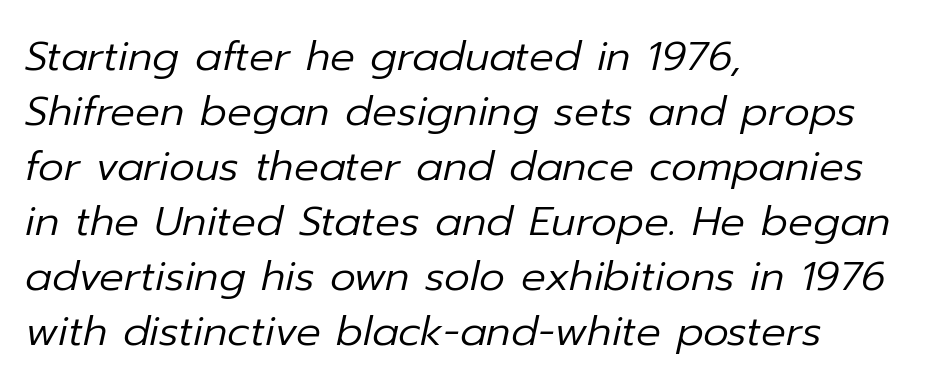
This is oblique type, the kind used for emphasis or titles. Letters have the restrained weight of plain body copy at most. If you measured baseline to baseline, you'd find a middling distance. The passage is arranged the way most books set body copy — flush left.
